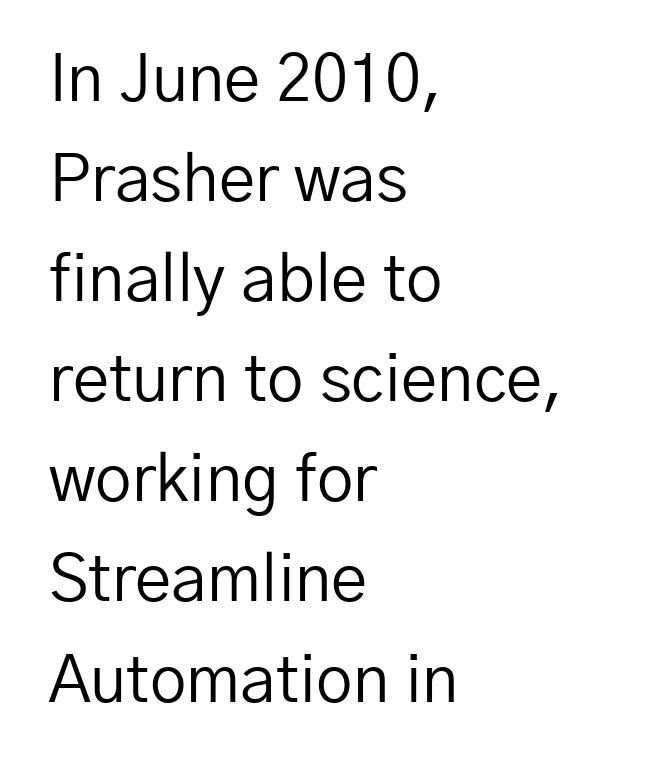
The gaps between neighbouring characters are ordinary and unremarkable. The text was rendered using a sans face with plain stroke endings. The passage shown is typed in a proportional face where columns would drift. The glyphs are unaccompanied by any horizontal stroke below them.
